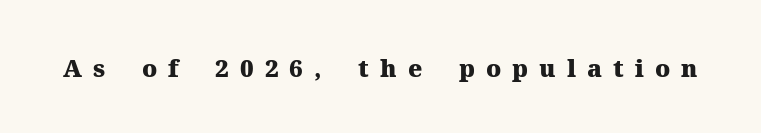
{"italic": "no", "bold": "yes", "underline": "no", "letter_spacing": "wide", "letter_spacing_em": 0.46, "glyph_px": 24}
